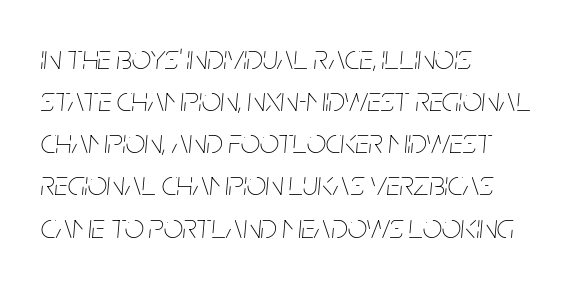
The passage shown is typed in a proportional face where columns would drift. Default kerning and tracking; the words read as compact shapes. The strokes carry an ordinary text weight at most. Yep, that's italic — everything's leaning. Visually the block forms a straight wall on the left and a jagged coastline on the right. The baseline area is clear.
